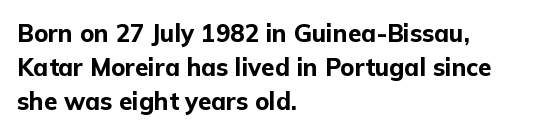
Check under the words: just untouched page. The lettering stays uniformly vertical, giving the passage a roman look. Does the weight exceed regular? Yes, all the way to bold. Leading: standard.
